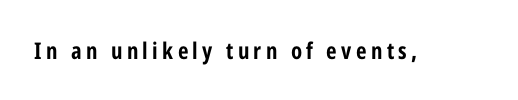
The image shows 23 px bold type, upright; set not underlined.
